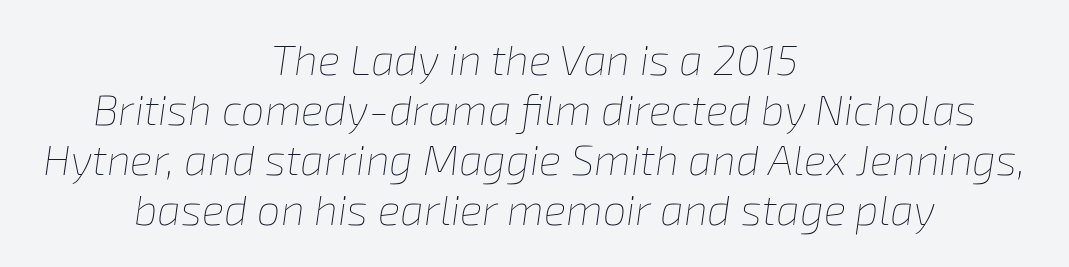
The typography opts for an oblique posture over an upright one. Is this a heavy cut? Hardly; it is regular or lighter. Plain, unruled lines of type. Each line is balanced around a shared central axis. Default kerning and tracking; the words read as compact shapes. Looks like regular typesetting: each glyph gets only the width it needs.
